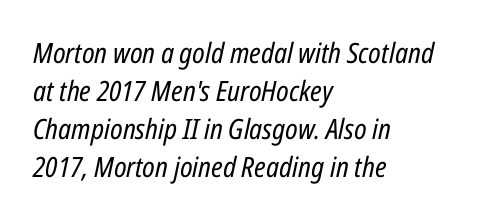
The image shows 28 px regular-weight, condensed type, italic (leaning right); set left-aligned, normal line spacing (1.36x), normal letter spacing, not underlined; low stroke contrast and a medium x-height.
